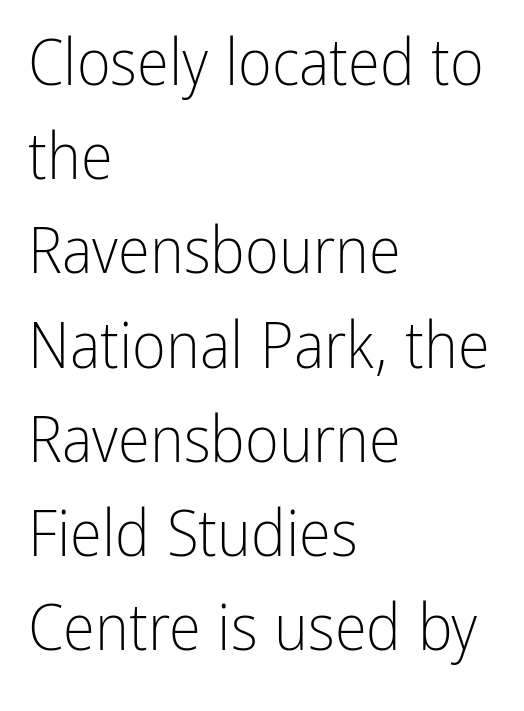
{"serif": "no", "italic": "no", "bold": "no", "weight": "light", "width": "condensed", "stroke_contrast": "low", "x_height": "medium", "monospaced": "no", "underline": "no", "align": "left", "line_spacing": "normal", "line_spacing_ratio": 1.45, "letter_spacing": "normal", "letter_spacing_em": 0.0, "glyph_px": 65}
